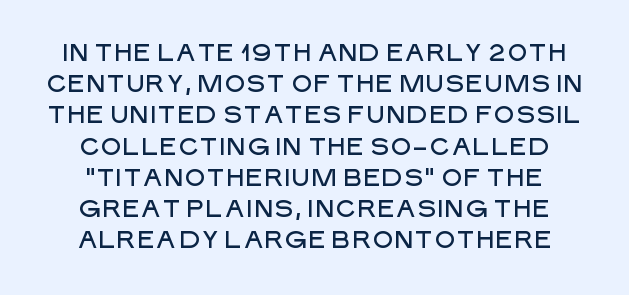
No extra tracking has been applied to these lines. This block has exactly the height ordinary leading produces. The axis of the letterforms is exactly vertical. Descenders hang freely into open space.
